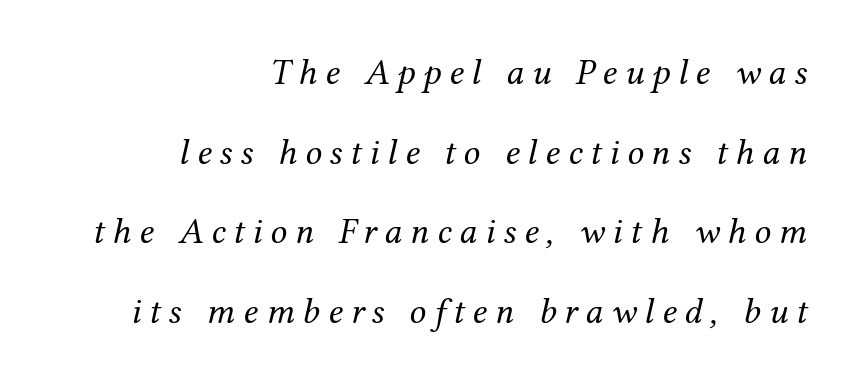
Spacing between characters has been opened up far beyond the box default. The baseline area is clear. Stems and bowls with no extra thickness — not bold. You could fit nearly another row in the gap between these rows. Observe the lean: these are italic letterforms.
